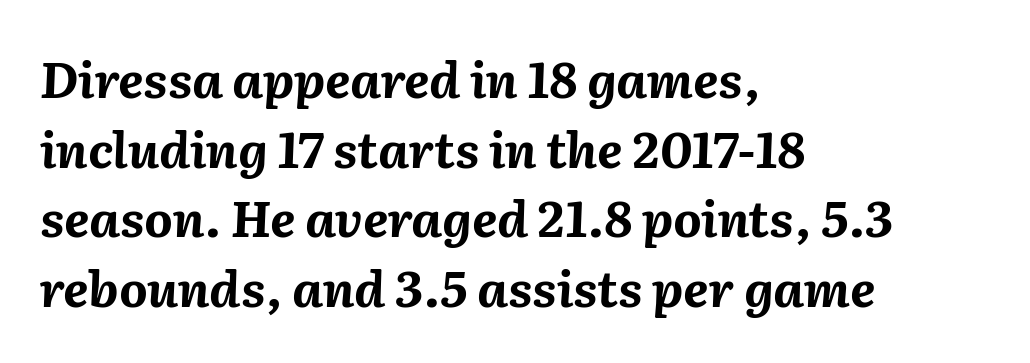
The image shows 49 px bold type, italic (leaning right); set left-aligned, normal line spacing (1.42x), normal letter spacing, not underlined; medium stroke contrast and a medium x-height.
